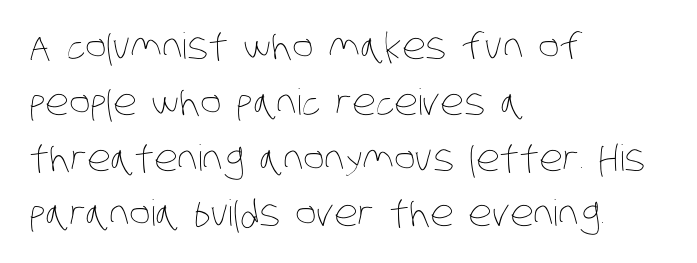
Q: Is the text bold? A: No.
Q: Is the text underlined? A: No.
Q: How is the paragraph aligned? A: Left-aligned.
Q: Is the spacing between letters normal or unusually wide? A: Normal.
Q: Is the spacing between lines tight, normal or loose? A: Normal.
Q: Width (condensed, normal, or wide)? A: Condensed.
Q: Stroke contrast? A: Low.
Q: x-height? A: Large.
Q: Monospaced? A: No.
